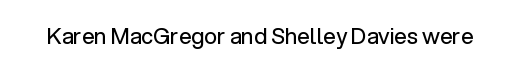
The space directly below the letters is spotless. Quick note: not italic, upright. The line texture is even and compact thanks to regular tracking. These glyphs show unthickened strokes, regular width or finer.
